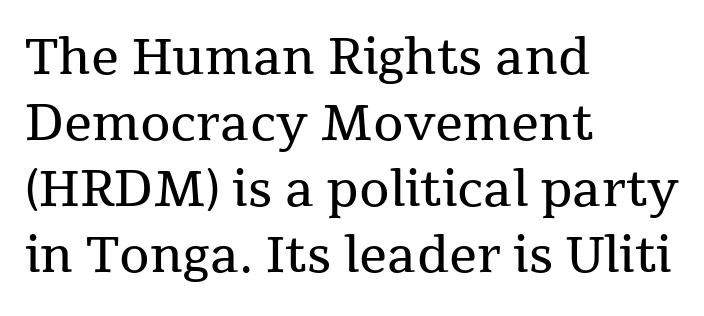
The image shows 49 px regular-weight serif type, upright; set left-aligned, normal line spacing (1.35x), normal letter spacing, not underlined; medium stroke contrast and a medium x-height.
